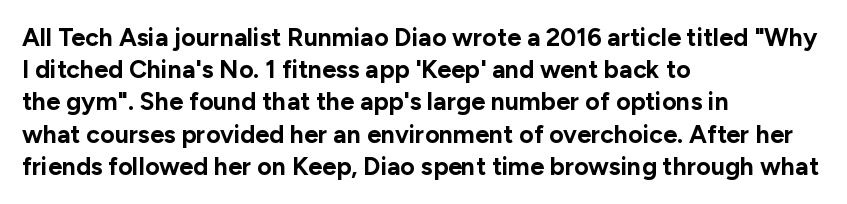
{"italic": "no", "bold": "yes", "underline": "no", "align": "left", "line_spacing": "normal", "line_spacing_ratio": 1.29, "letter_spacing": "normal", "letter_spacing_em": 0.0, "glyph_px": 25}
